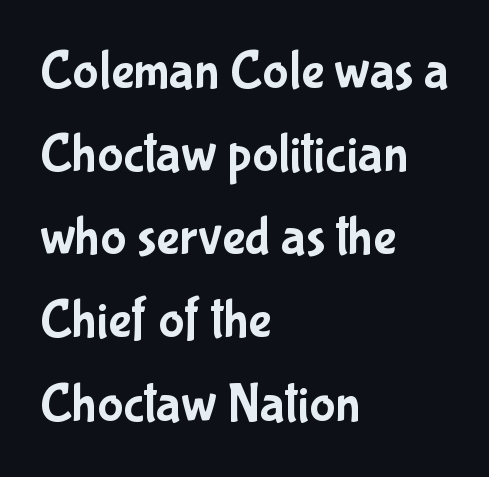
Check under the words: just untouched page. Spacing verdict: proportional, widths tailored to each character. The characters display no serif detailing; their extremities are plain. Successive baselines arrive at the customary interval. Rendered with straight, roman letterforms.
